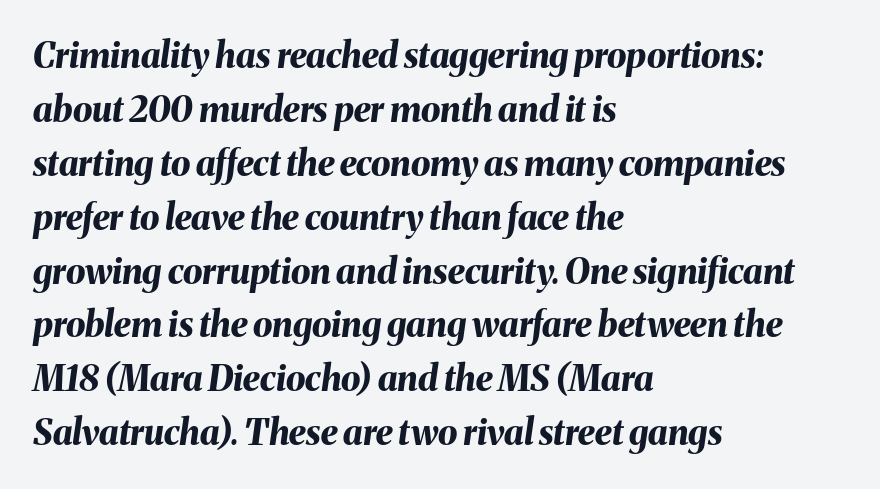
The image shows 35 px bold type, italic (leaning right); set left-aligned, normal line spacing (1.54x), normal letter spacing, not underlined; medium stroke contrast and a medium x-height.
